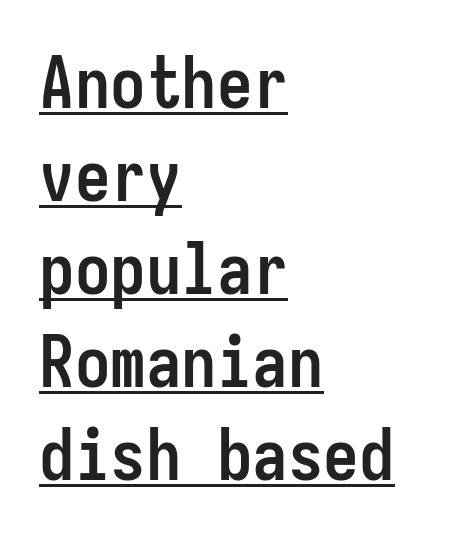
The image shows 71 px semibold, condensed sans-serif type, upright, monospaced; set left-aligned, normal line spacing (1.31x), normal letter spacing, underlined; low stroke contrast and a medium x-height.
